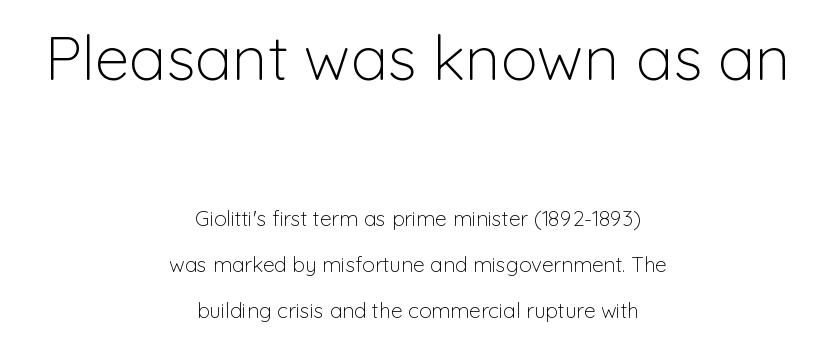
Here the designer chose a conventional face with non-uniform glyph widths. Is this a sans? Yes — the strokes have no serifs. Both edges are ragged and mirror each other, which tells us the setting is centered. Descenders are the only things crossing below the line.
